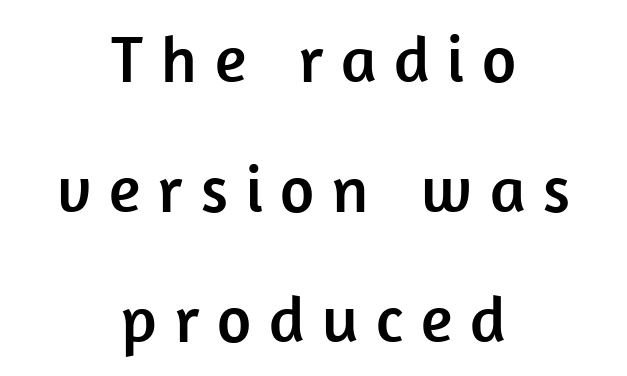
The image shows 66 px sans-serif type, upright; set centered, loose line spacing (1.97x), unusually wide letter spacing (+0.27 em), not underlined; low stroke contrast and a medium x-height.
